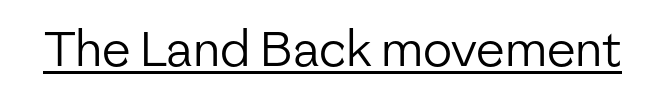
Stems here are at most as thick as an everyday book face. Typographically, this falls in the sans-serif category. Students, note that the glyphs here touch the page at normal intervals. Students, observe the line beneath the letters — that is underlining.
